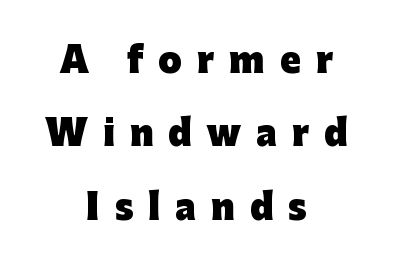
The image shows 34 px heavy sans-serif type, upright; set centered, loose line spacing (2.16x), unusually wide letter spacing (+0.44 em), not underlined; low stroke contrast and a medium x-height.
